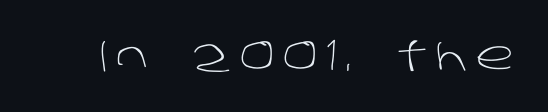
The image shows 39 px light sans-serif type; set unusually wide letter spacing (+0.23 em), not underlined; low stroke contrast and a large x-height.
